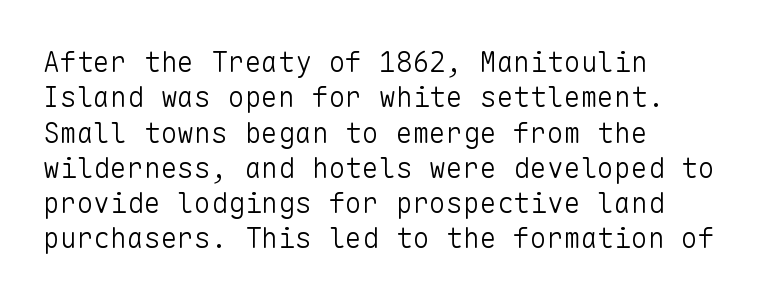
Q: Is the text bold? A: No.
Q: Is the text italic (slanted)? A: No, it is upright.
Q: Is the typeface a serif or a sans-serif typeface? A: Sans-serif.
Q: Is the text underlined? A: No.
Q: How is the paragraph aligned? A: Left-aligned.
Q: Is the spacing between letters normal or unusually wide? A: Normal.
Q: Is the spacing between lines tight, normal or loose? A: Normal.
Q: Width (condensed, normal, or wide)? A: Normal.
Q: Stroke contrast? A: Low.
Q: x-height? A: Medium.
Q: Monospaced? A: Yes.
